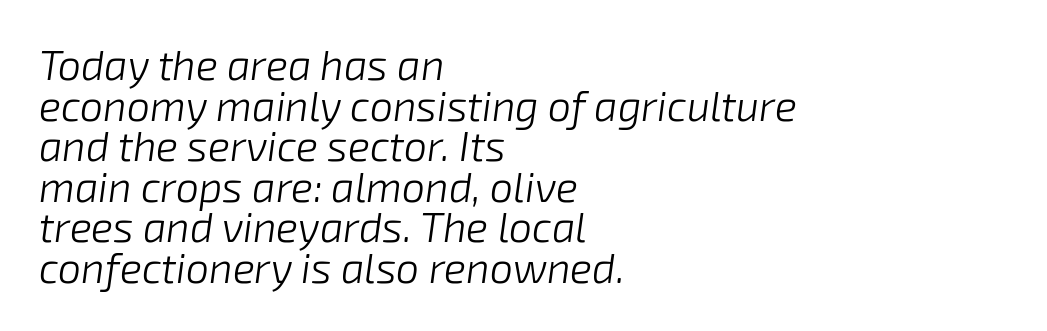
The image shows 41 px light type, italic (leaning right); set left-aligned, tight line spacing (0.99x), normal letter spacing, not underlined; low stroke contrast and a medium x-height.
